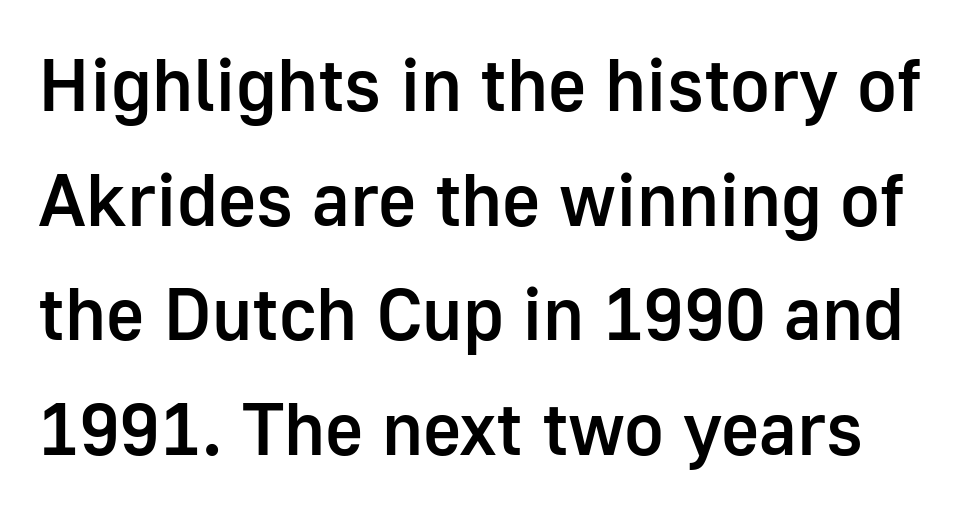
Q: Is the text bold? A: Semi-bold.
Q: Is the text italic (slanted)? A: No, it is upright.
Q: Is the typeface a serif or a sans-serif typeface? A: Sans-serif.
Q: Is the text underlined? A: No.
Q: Is the spacing between letters normal or unusually wide? A: Normal.
Q: Is the spacing between lines tight, normal or loose? A: Normal.
Q: Width (condensed, normal, or wide)? A: Normal.
Q: Stroke contrast? A: Low.
Q: x-height? A: Medium.
Q: Monospaced? A: No.
